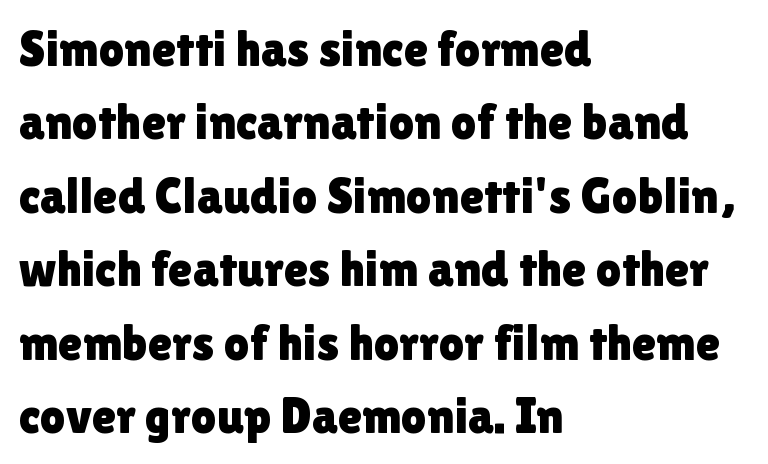
The image shows 50 px sans-serif type, upright; set left-aligned, normal line spacing (1.47x), normal letter spacing, not underlined; a medium x-height.
